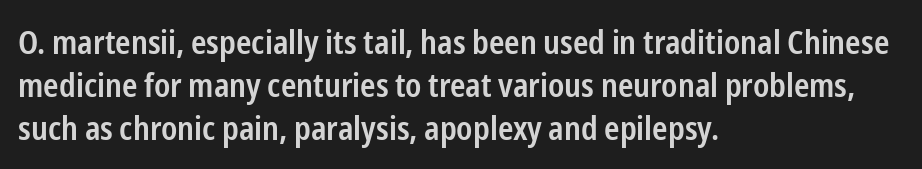
Unmarked baselines from the first word to the last. It's the straight-up-and-down kind of type. This rendering leaves character spacing at its baseline value. Note the varied advance widths — an 'i' is clearly narrower than an 'm'. Does the copy run flush right? No — it runs flush left. Check where the strokes stop: nothing finishes them off — pure sans.
